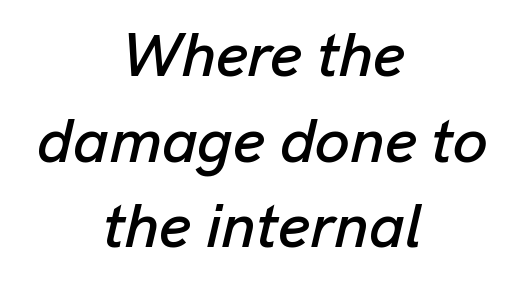
Q: Is the text italic (slanted)? A: Yes, it leans right by about 13 degrees.
Q: Is the text underlined? A: No.
Q: How is the paragraph aligned? A: Centered.
Q: Is the spacing between letters normal or unusually wide? A: Normal.
Q: Is the spacing between lines tight, normal or loose? A: Normal.
Q: Width (condensed, normal, or wide)? A: Normal.
Q: Stroke contrast? A: Low.
Q: x-height? A: Medium.
Q: Monospaced? A: No.
